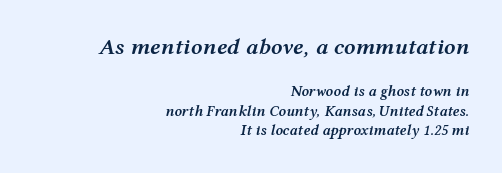
{"italic": "yes", "lean": "right", "slant_degrees": 12, "bold": "semi", "underline": "no", "align": "right", "line_spacing": "normal", "line_spacing_ratio": 1.32, "letter_spacing": "normal", "letter_spacing_em": 0.0, "larger_block": "first", "size_ratio": 1.53, "glyph_px": 23}
